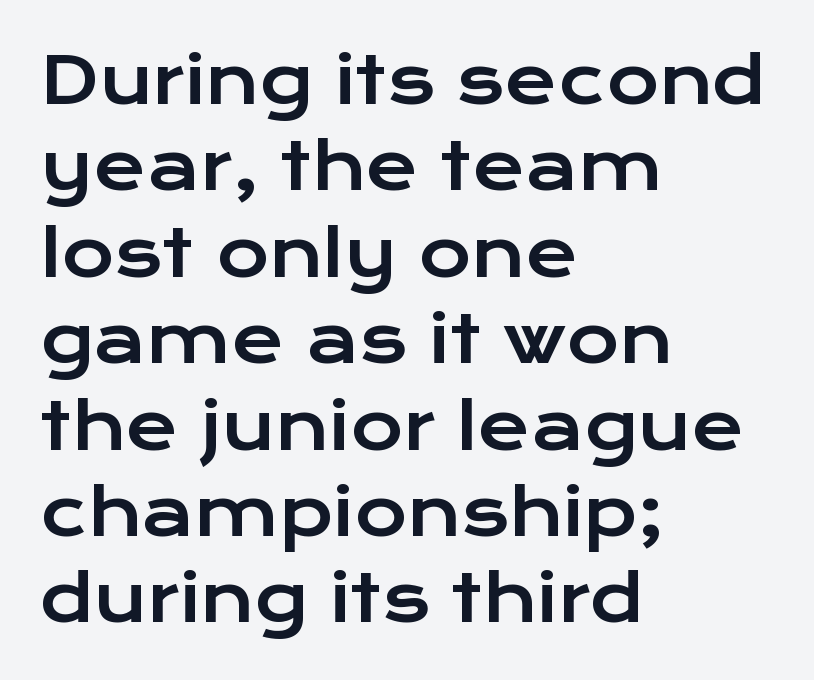
The image shows 64 px wide sans-serif type, upright; set left-aligned, normal line spacing (1.35x), normal letter spacing, not underlined; low stroke contrast and a medium x-height.
